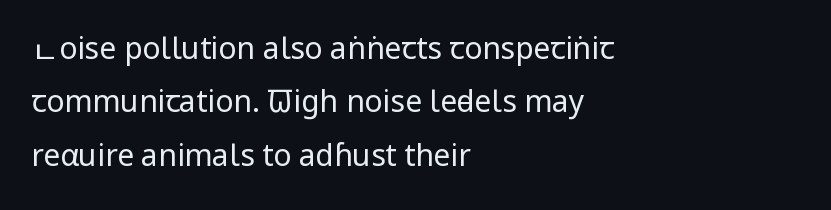
The image shows 30 px regular-weight, condensed sans-serif type, upright; set left-aligned, line spacing 1.78x, normal letter spacing, not underlined; low stroke contrast and a large x-height.
